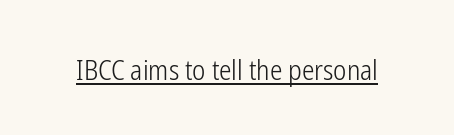
Q: Is the text bold? A: No.
Q: Is the text italic (slanted)? A: No, it is upright.
Q: Is the typeface a serif or a sans-serif typeface? A: Sans-serif.
Q: Is the text underlined? A: Yes.
Q: Is the spacing between letters normal or unusually wide? A: Normal.
Q: Width (condensed, normal, or wide)? A: Condensed.
Q: Stroke contrast? A: Low.
Q: x-height? A: Medium.
Q: Monospaced? A: No.
